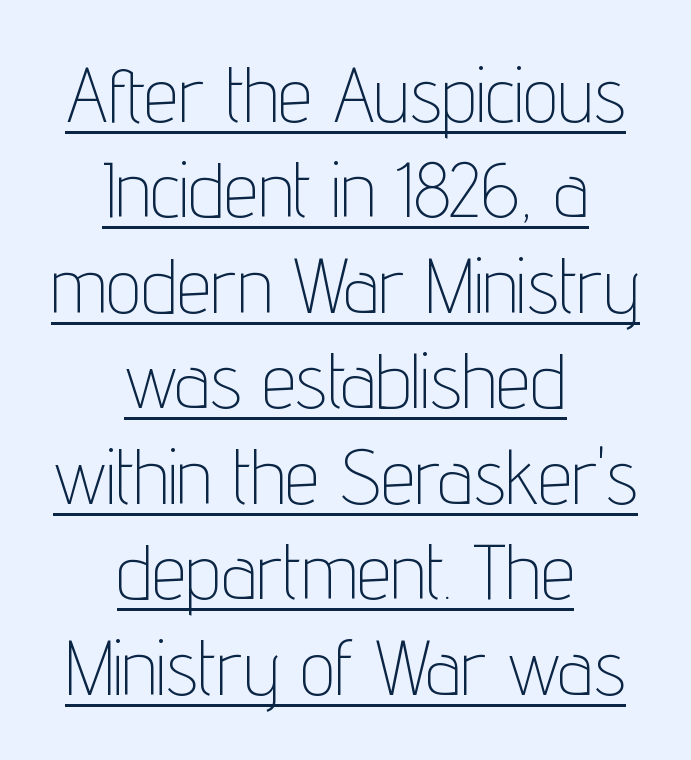
{"serif": "no", "italic": "no", "bold": "no", "weight": "thin", "width": "condensed", "stroke_contrast": "low", "x_height": "medium", "monospaced": "no", "underline": "yes", "align": "center", "line_spacing_ratio": 1.24, "letter_spacing": "normal", "letter_spacing_em": 0.0, "glyph_px": 77}
